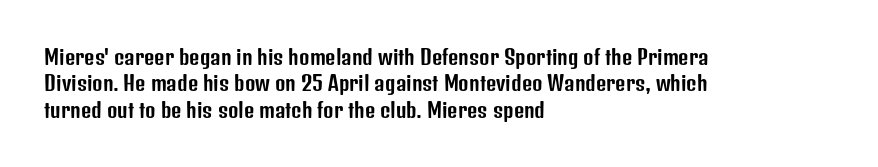
{"italic": "no", "underline": "no", "align": "left", "line_spacing": "normal", "line_spacing_ratio": 1.32, "letter_spacing": "normal", "letter_spacing_em": 0.0, "glyph_px": 20}
